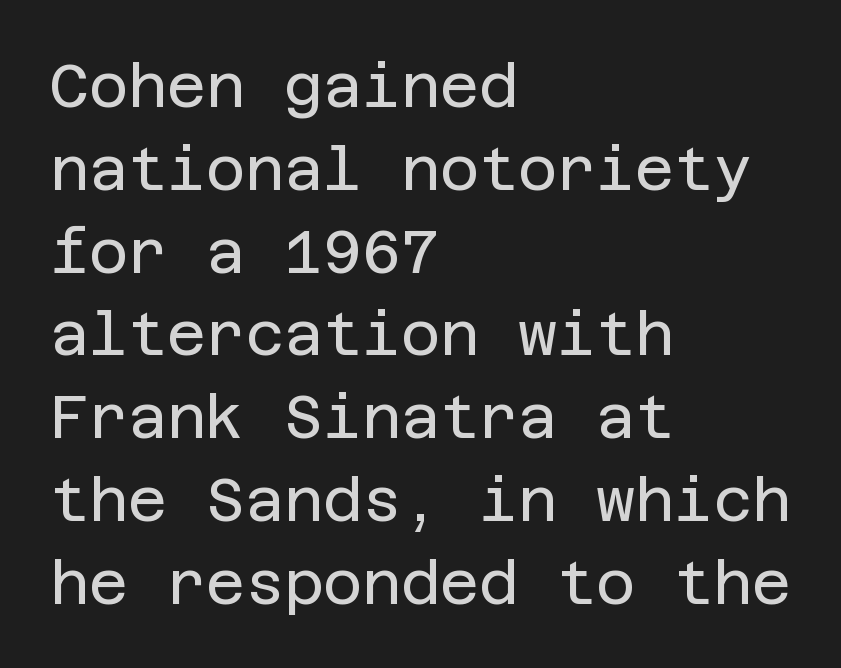
{"serif": "no", "italic": "no", "bold": "no", "weight": "regular", "width": "normal", "stroke_contrast": "low", "x_height": "large", "underline": "no", "align": "left", "line_spacing": "normal", "line_spacing_ratio": 1.38, "letter_spacing": "normal", "letter_spacing_em": 0.0, "glyph_px": 60}
